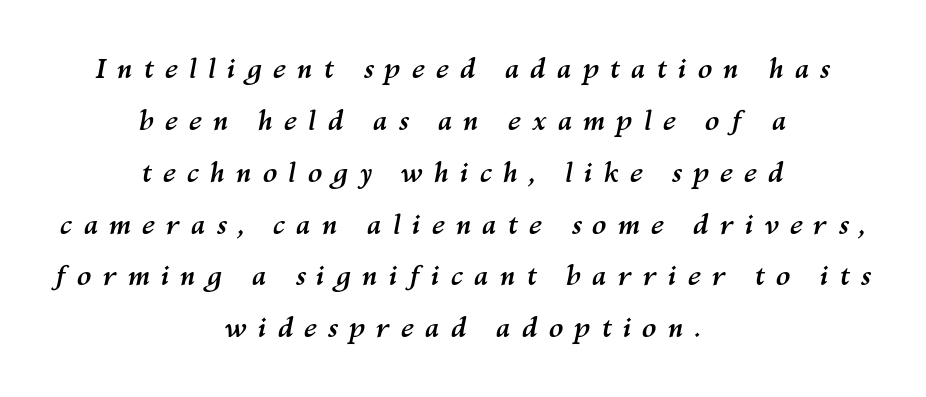
Q: Is the text bold? A: Yes.
Q: Is the text italic (slanted)? A: Yes, it leans right by about 10 degrees.
Q: Is the text underlined? A: No.
Q: How is the paragraph aligned? A: Centered.
Q: Is the spacing between letters normal or unusually wide? A: Unusually wide.
Q: Is the spacing between lines tight, normal or loose? A: Loose.
